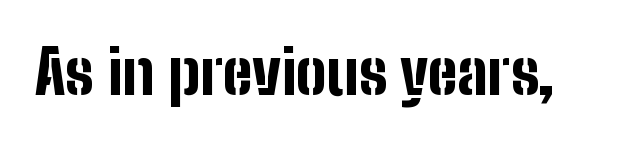
The typeface chosen for these lines omits serifs. The glyphs are unaccompanied by any horizontal stroke below them. Set as a true bold cut, around the 700 mark. Here the designer chose a conventional face with non-uniform glyph widths. A typesetter would mark this as roman, not italic.
